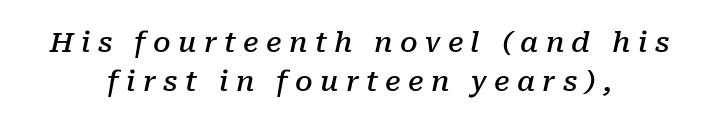
Q: Is the text bold? A: Semi-bold.
Q: Is the text italic (slanted)? A: Yes, it leans right by about 10 degrees.
Q: Is the typeface a serif or a sans-serif typeface? A: Serif.
Q: Is the text underlined? A: No.
Q: How is the paragraph aligned? A: Centered.
Q: Is the spacing between letters normal or unusually wide? A: Unusually wide.
Q: Is the spacing between lines tight, normal or loose? A: Normal.
Q: Width (condensed, normal, or wide)? A: Normal.
Q: Stroke contrast? A: Low.
Q: x-height? A: Medium.
Q: Monospaced? A: No.
